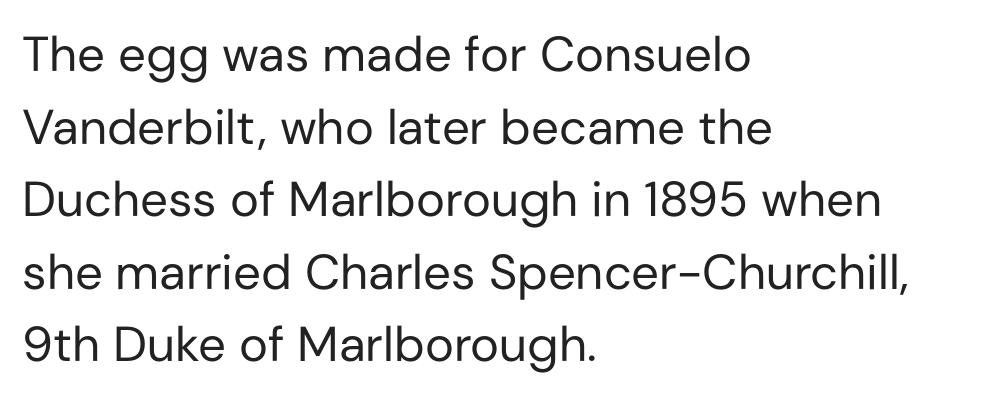
The image shows 49 px regular-weight sans-serif type, upright; set left-aligned, normal line spacing (1.48x), normal letter spacing, not underlined; low stroke contrast and a medium x-height.
